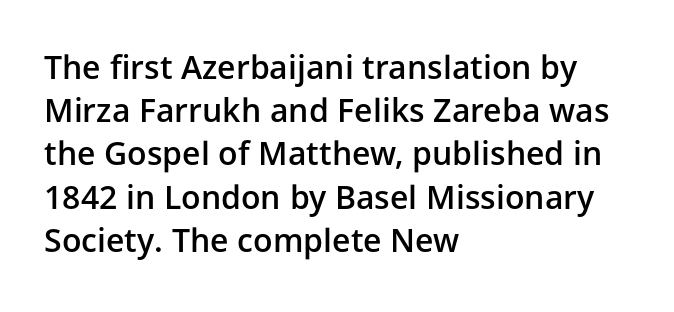
The image shows 32 px semibold sans-serif type, upright; set left-aligned, normal line spacing (1.35x), normal letter spacing, not underlined; low stroke contrast and a medium x-height.
